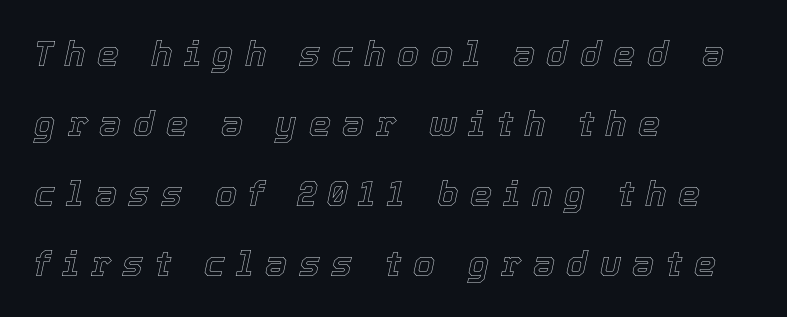
The image shows 35 px text type, italic (leaning right); set left-aligned, loose line spacing (2.0x), unusually wide letter spacing (+0.33 em), not underlined; a medium x-height.
